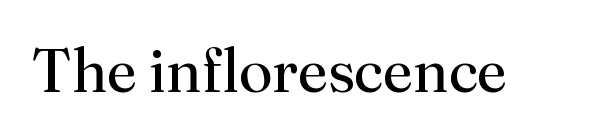
A bare baseline throughout the passage. Note the varied advance widths — an 'i' is clearly narrower than an 'm'. Words appear dense and cohesive because spacing is normal. A typesetter would mark this as roman, not italic.
